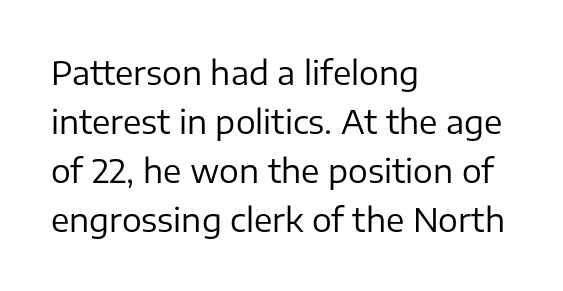
Q: Is the text bold? A: No.
Q: Is the text italic (slanted)? A: No, it is upright.
Q: Is the typeface a serif or a sans-serif typeface? A: Sans-serif.
Q: Is the text underlined? A: No.
Q: How is the paragraph aligned? A: Left-aligned.
Q: Is the spacing between letters normal or unusually wide? A: Normal.
Q: Is the spacing between lines tight, normal or loose? A: Normal.
Q: Width (condensed, normal, or wide)? A: Normal.
Q: Stroke contrast? A: Low.
Q: x-height? A: Medium.
Q: Monospaced? A: No.
